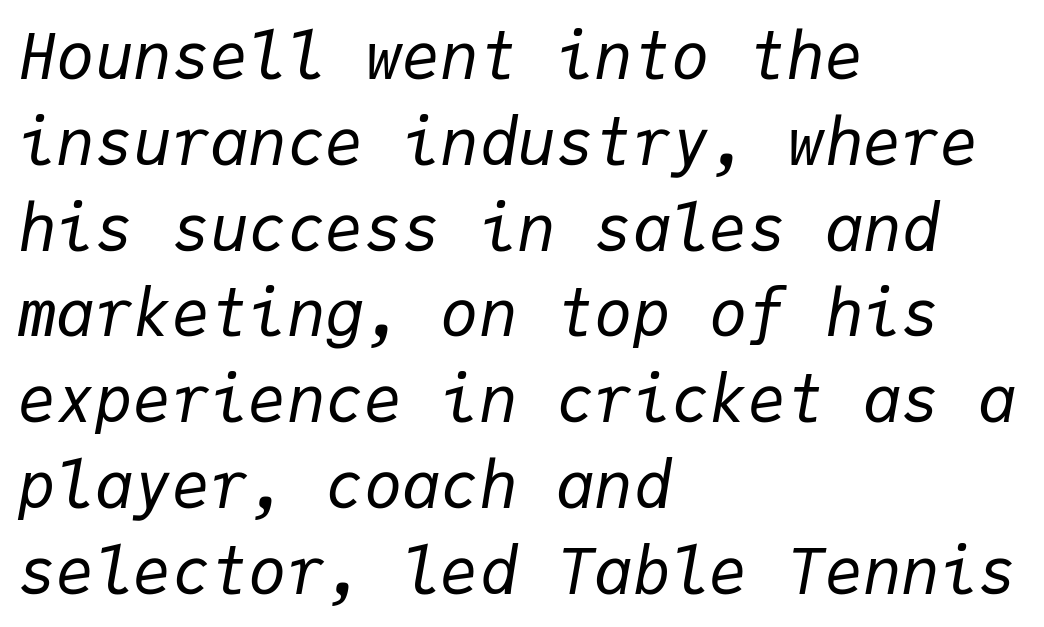
The image shows 64 px regular-weight type, italic (leaning right), monospaced; set left-aligned, normal line spacing (1.34x), normal letter spacing, not underlined; low stroke contrast and a medium x-height.
